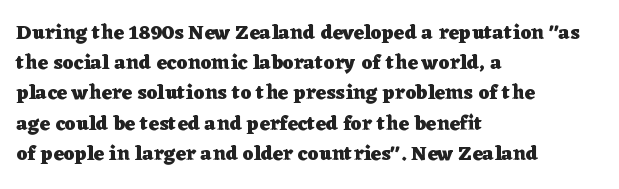
{"italic": "no", "bold": "yes", "underline": "no", "align": "left", "line_spacing": "normal", "line_spacing_ratio": 1.51, "letter_spacing": "normal", "letter_spacing_em": 0.0, "glyph_px": 20}
